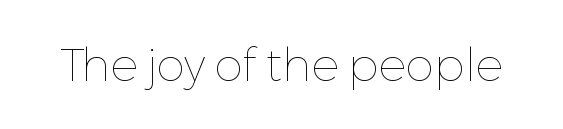
Q: Is the text bold? A: No.
Q: Is the text italic (slanted)? A: No, it is upright.
Q: Is the text underlined? A: No.
Q: Is the spacing between letters normal or unusually wide? A: Normal.
Q: Width (condensed, normal, or wide)? A: Normal.
Q: Stroke contrast? A: Low.
Q: x-height? A: Medium.
Q: Monospaced? A: No.
